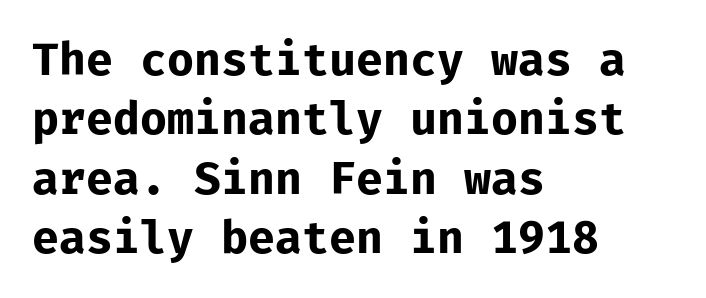
Thick stems and heavy bowls — unmistakably bold. Examine the stroke ends and you'll find no serifs. Observe the ordinary spacing: letters are neighbours, not strangers. Typeset ragged right — the left edge is the straight one. Rows of type keep a routine distance in the vertical direction.
